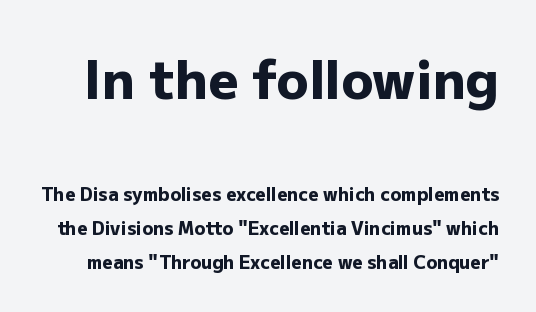
Q: Is the text bold? A: Yes.
Q: Is the text italic (slanted)? A: No, it is upright.
Q: Is the typeface a serif or a sans-serif typeface? A: Sans-serif.
Q: Is the text underlined? A: No.
Q: Is the spacing between letters normal or unusually wide? A: Normal.
Q: Which block of text is set in a larger size, the first (top) or the second (bottom)? A: The first (top) one.
Q: Width (condensed, normal, or wide)? A: Normal.
Q: Stroke contrast? A: Low.
Q: x-height? A: Medium.
Q: Monospaced? A: No.
